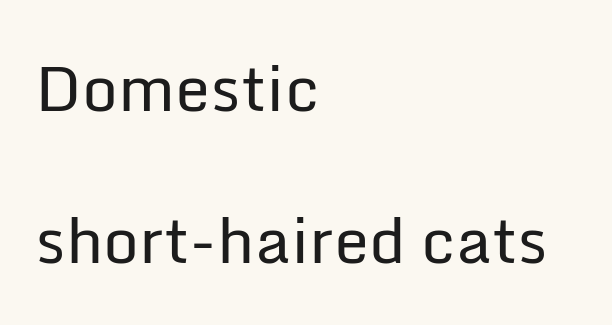
{"serif": "no", "italic": "no", "bold": "no", "weight": "regular", "width": "normal", "stroke_contrast": "low", "x_height": "medium", "monospaced": "no", "underline": "no", "align": "left", "line_spacing": "loose", "line_spacing_ratio": 2.41, "letter_spacing": "normal", "letter_spacing_em": 0.0, "glyph_px": 63}
